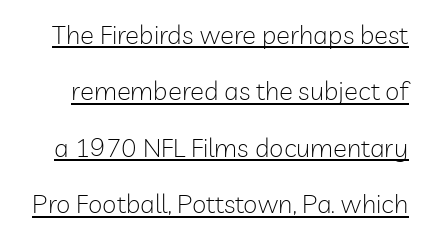
Standard letterfit; no display-style spreading of the glyphs. Emphasis is given by a line drawn under the lettering. No chunkiness to these letters — they're not bold. Every stem runs plumb, perpendicular to the baseline.
